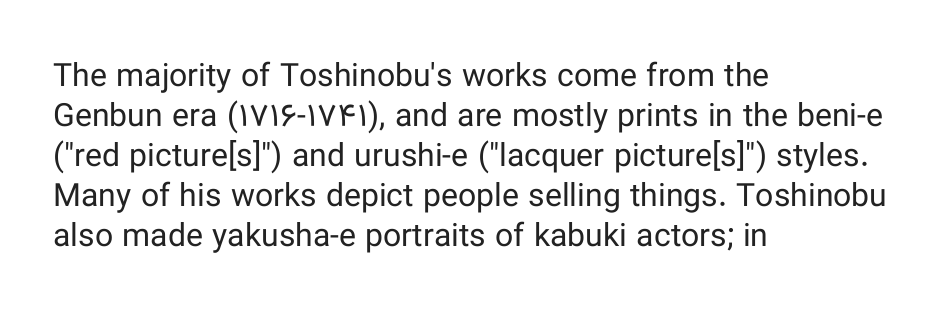
The image shows 32 px regular-weight sans-serif type, upright; set left-aligned, normal line spacing (1.25x), normal letter spacing, not underlined; low stroke contrast and a medium x-height.
